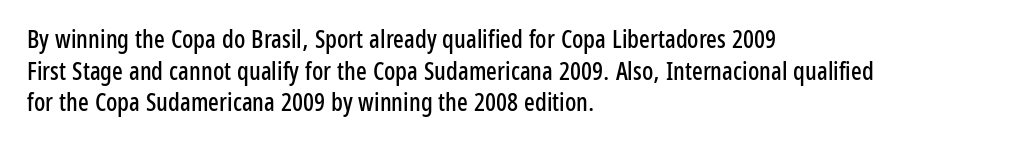
Q: Is the text italic (slanted)? A: No, it is upright.
Q: Is the text underlined? A: No.
Q: How is the paragraph aligned? A: Left-aligned.
Q: Is the spacing between letters normal or unusually wide? A: Normal.
Q: Is the spacing between lines tight, normal or loose? A: Normal.
